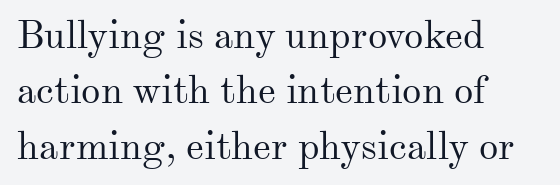
{"serif": "yes", "italic": "no", "bold": "no", "weight": "regular", "width": "normal", "stroke_contrast": "medium", "x_height": "small", "monospaced": "no", "underline": "no", "align": "left", "line_spacing": "normal", "line_spacing_ratio": 1.42, "letter_spacing": "normal", "letter_spacing_em": 0.0, "glyph_px": 39}
